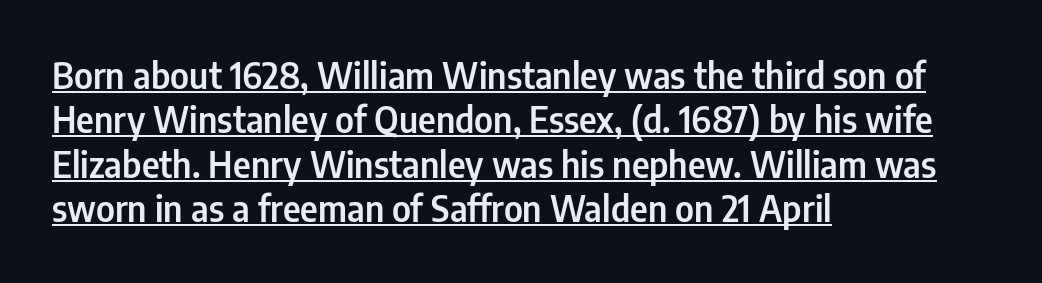
The image shows 35 px condensed sans-serif type, upright; set left-aligned, normal line spacing (1.27x), normal letter spacing, underlined; low stroke contrast and a medium x-height.
